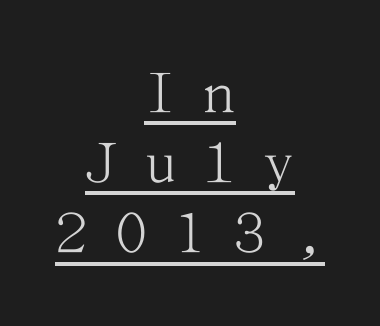
{"serif": "yes", "italic": "no", "bold": "no", "weight": "light", "width": "normal", "stroke_contrast": "medium", "x_height": "medium", "underline": "yes", "align": "center", "line_spacing": "tight", "line_spacing_ratio": 1.08, "letter_spacing": "wide", "letter_spacing_em": 0.41, "glyph_px": 65}
